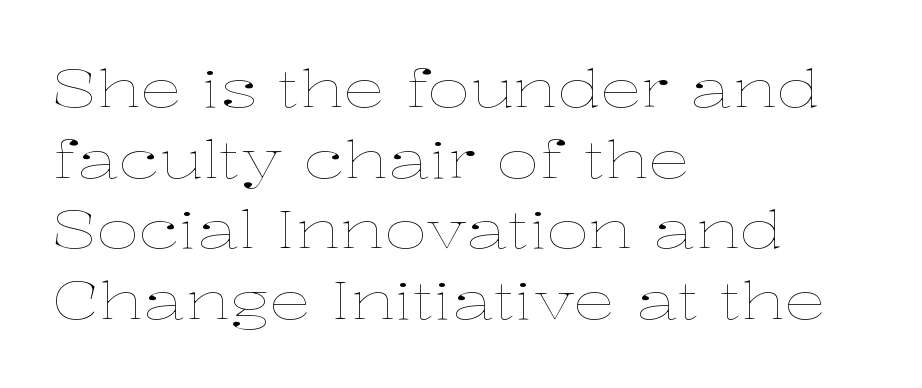
Q: Is the text bold? A: No.
Q: Is the text italic (slanted)? A: No, it is upright.
Q: Is the text underlined? A: No.
Q: How is the paragraph aligned? A: Left-aligned.
Q: Is the spacing between letters normal or unusually wide? A: Normal.
Q: Is the spacing between lines tight, normal or loose? A: Normal.
Q: Width (condensed, normal, or wide)? A: Wide.
Q: Stroke contrast? A: Low.
Q: x-height? A: Medium.
Q: Monospaced? A: No.
